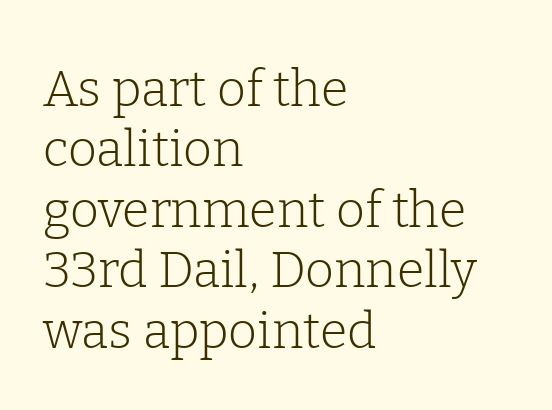
{"serif": "yes", "italic": "no", "bold": "no", "weight": "light", "width": "normal", "stroke_contrast": "low", "x_height": "medium", "monospaced": "no", "underline": "no", "align": "left", "line_spacing_ratio": 1.21, "letter_spacing": "normal", "letter_spacing_em": 0.0, "glyph_px": 50}
